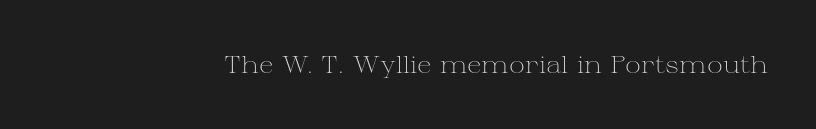
Q: Is the text bold? A: No.
Q: Is the text italic (slanted)? A: No, it is upright.
Q: Is the text underlined? A: No.
Q: Is the spacing between letters normal or unusually wide? A: Normal.
